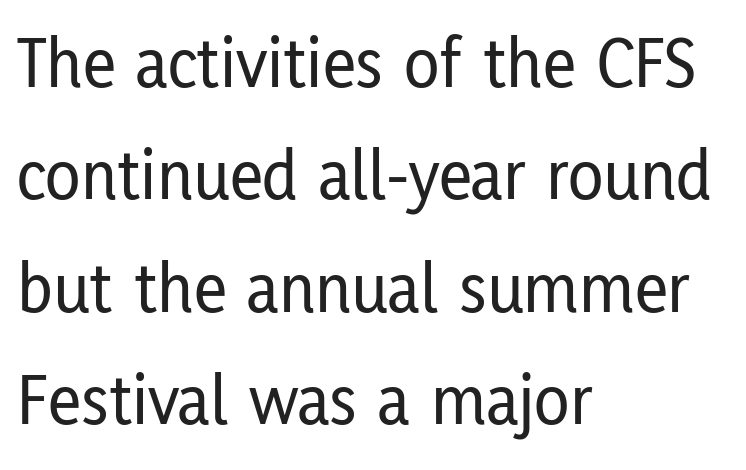
{"serif": "no", "italic": "no", "width": "condensed", "stroke_contrast": "low", "x_height": "medium", "monospaced": "no", "underline": "no", "align": "left", "line_spacing": "normal", "line_spacing_ratio": 1.54, "letter_spacing": "normal", "letter_spacing_em": 0.0, "glyph_px": 73}
